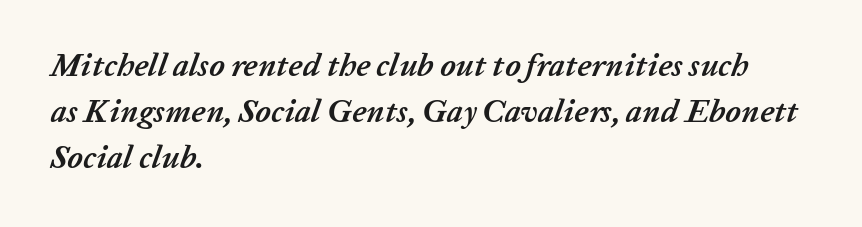
The face used here is proportionally spaced, like ordinary book or web type. This rendering features lettering with no underline. Layout note: lines flush left. Caption: standard tracking, unaltered.
